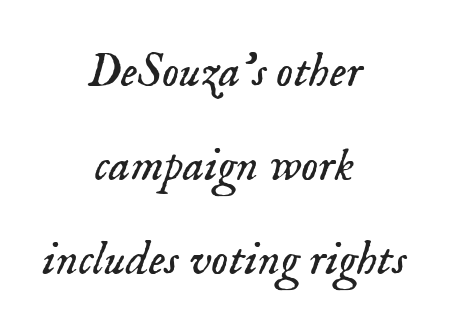
The image shows 48 px light serif type, italic (leaning right); set centered, loose line spacing (1.96x), normal letter spacing, not underlined; low stroke contrast and a small x-height.
